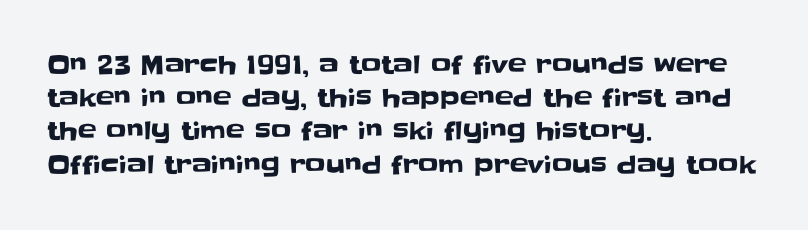
Students, observe: this is what conventionally led text looks like. Look at the tracking — it's just the regular setting, nothing added. The paragraph has a hard left edge and a soft right edge. Check under the words: just untouched page. The lettering holds an erect, upright posture throughout.
